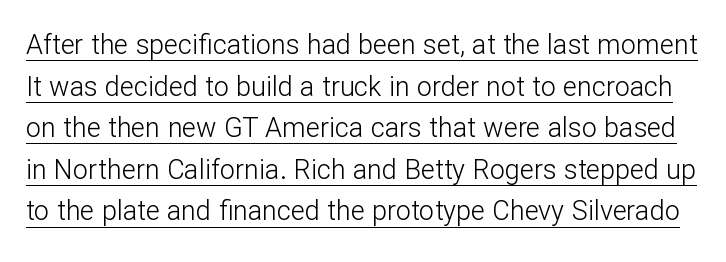
The image shows 27 px text type, upright; set normal line spacing (1.54x), normal letter spacing, underlined.
